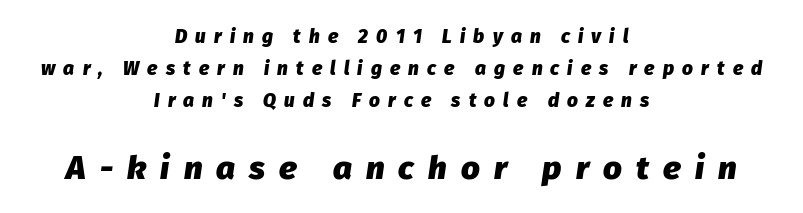
Q: Is the text bold? A: Yes.
Q: Is the text italic (slanted)? A: Yes, it leans right by about 8 degrees.
Q: Is the text underlined? A: No.
Q: How is the paragraph aligned? A: Centered.
Q: Is the spacing between letters normal or unusually wide? A: Unusually wide.
Q: Is the spacing between lines tight, normal or loose? A: Normal.
Q: Which block of text is set in a larger size, the first (top) or the second (bottom)? A: The second (bottom) one.
Q: Width (condensed, normal, or wide)? A: Normal.
Q: Stroke contrast? A: Low.
Q: x-height? A: Medium.
Q: Monospaced? A: No.
